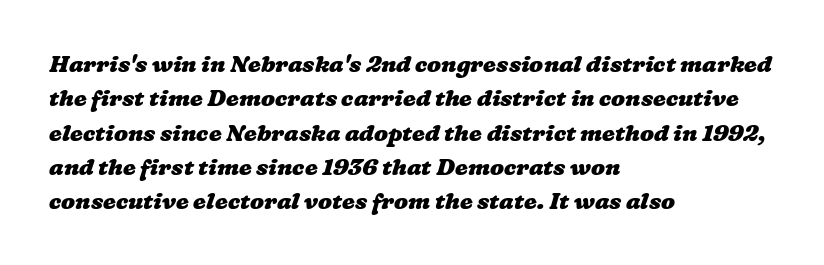
The image shows 23 px bold type; set left-aligned, normal line spacing (1.49x), normal letter spacing, not underlined.
